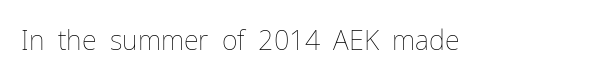
Q: Is the text bold? A: No.
Q: Is the text italic (slanted)? A: No, it is upright.
Q: Is the text underlined? A: No.
Q: Is the spacing between letters normal or unusually wide? A: Normal.
